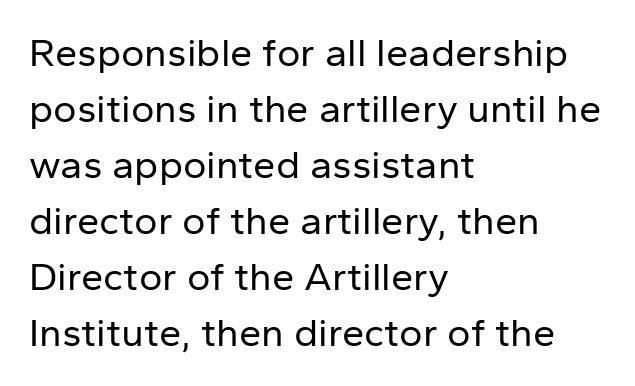
I'd call this a sans setting — the letters go barefoot. You could call the tracking neutral — neither tight nor loose. No letter is thick-stroked: the sample isn't bold. These lines were composed using upright roman letters. Caption: multi-line text, flush left, ragged right. These lines sit exactly where default settings would place them.
